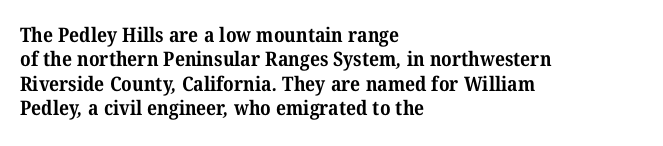
The image shows 20 px bold type; set left-aligned, line spacing 1.22x, normal letter spacing, not underlined.
